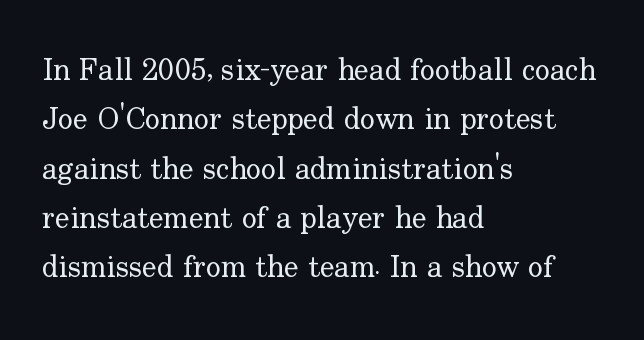
The image shows 31 px regular-weight serif type, upright; set left-aligned, normal line spacing (1.59x), normal letter spacing, not underlined; low stroke contrast and a small x-height.
